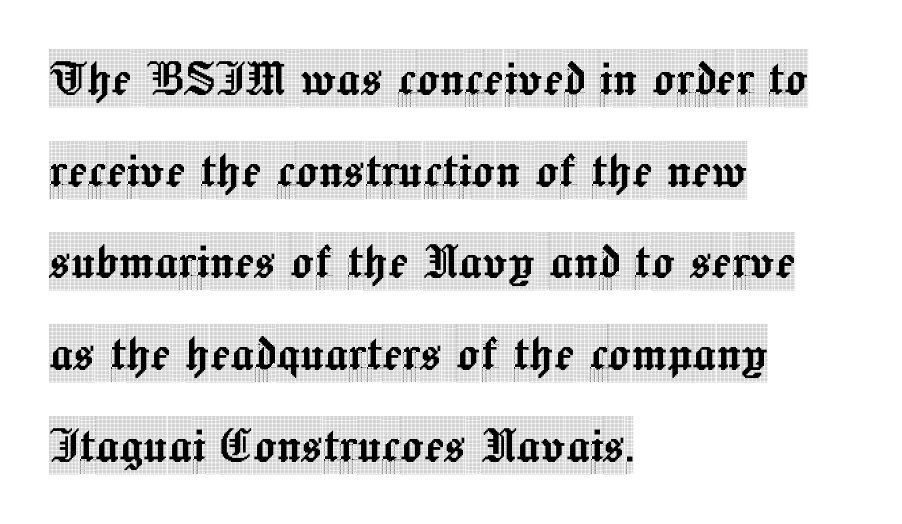
The image shows 58 px condensed serif type, upright; set left-aligned, normal line spacing (1.58x), normal letter spacing, not underlined; a large x-height.
